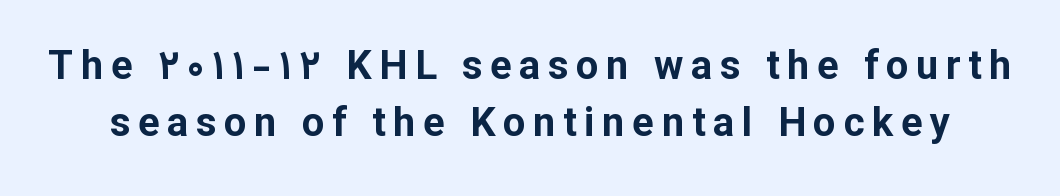
The designer left line spacing at the default. The letters advance in unequal steps, a hallmark of proportional type. A sans-serif font was chosen for this passage. Do the letters lean? They stand straight. Caption: bold face, heavy strokes. Underline: absent.
